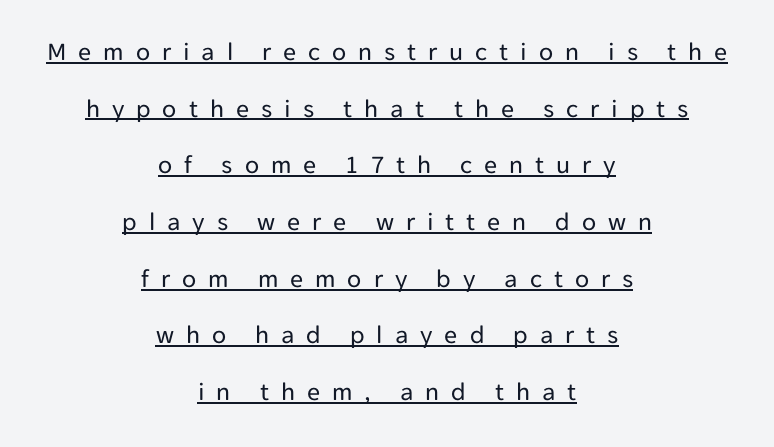
Q: Is the text bold? A: No.
Q: Is the text italic (slanted)? A: No, it is upright.
Q: Is the text underlined? A: Yes.
Q: How is the paragraph aligned? A: Centered.
Q: Is the spacing between letters normal or unusually wide? A: Unusually wide.
Q: Is the spacing between lines tight, normal or loose? A: Loose.
